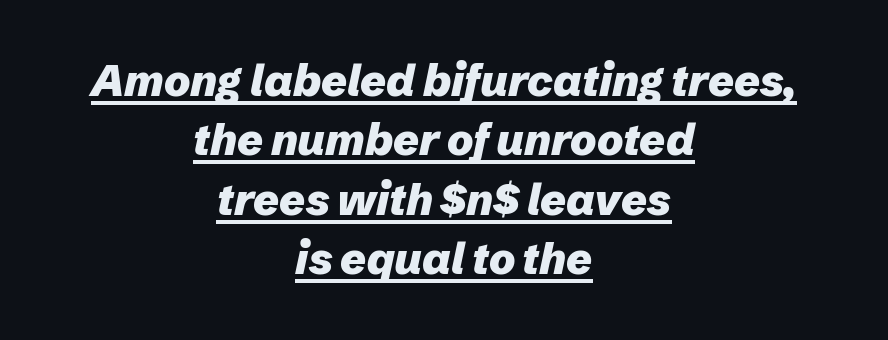
The image shows 44 px heavy type, italic (leaning right); set centered, normal line spacing (1.35x), normal letter spacing, underlined; low stroke contrast and a medium x-height.
